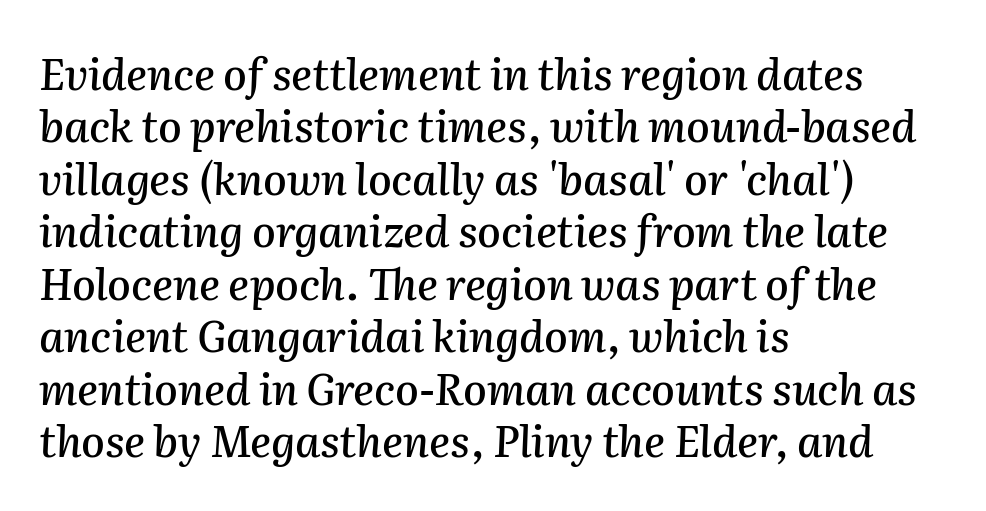
{"italic": "yes", "lean": "right", "slant_degrees": 2, "width": "normal", "stroke_contrast": "medium", "x_height": "medium", "monospaced": "no", "underline": "no", "align": "left", "line_spacing_ratio": 1.22, "letter_spacing": "normal", "letter_spacing_em": 0.0, "glyph_px": 43}
